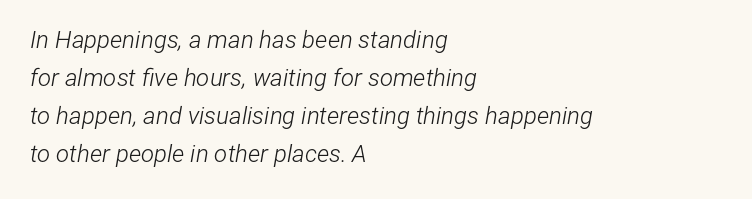
{"italic": "yes", "lean": "right", "slant_degrees": 12, "bold": "no", "underline": "no", "align": "left", "line_spacing": "normal", "line_spacing_ratio": 1.59, "letter_spacing": "normal", "letter_spacing_em": 0.0, "glyph_px": 24}
